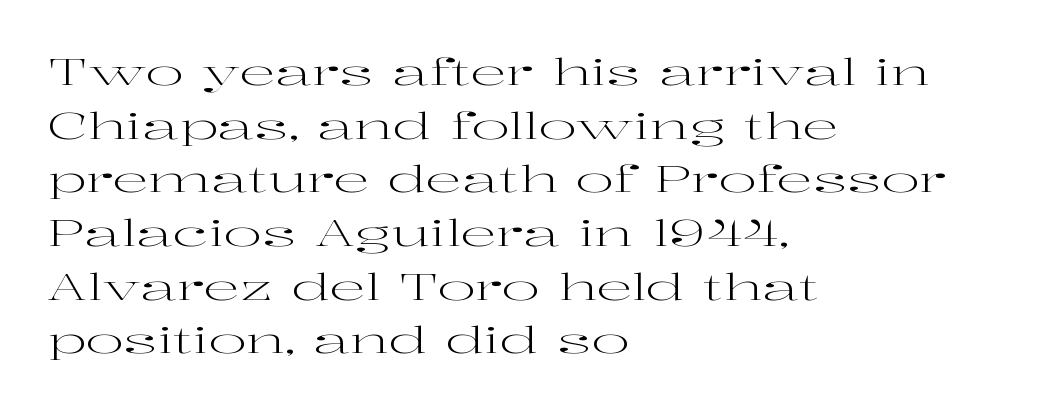
The rag falls on the right side of this text block. Summary of vertical rhythm: regular, with standard interline spacing. Yep, those are serifs on the letters. Words appear dense and cohesive because spacing is normal. Is this a fixed-width face? No — the glyphs have proportional, varying widths.
